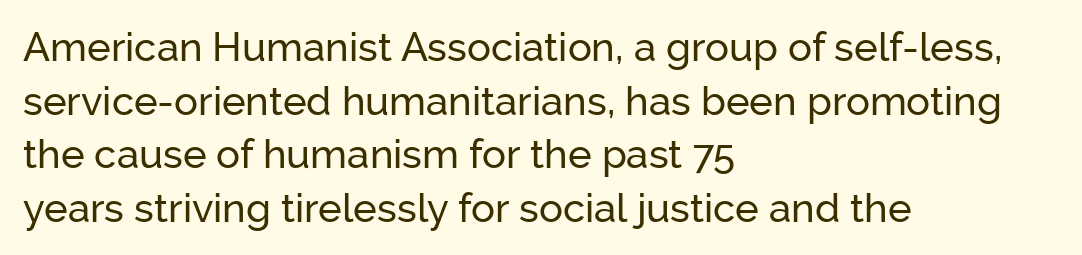
{"serif": "no", "italic": "no", "width": "normal", "stroke_contrast": "low", "x_height": "medium", "monospaced": "no", "underline": "no", "align": "left", "line_spacing": "normal", "line_spacing_ratio": 1.34, "letter_spacing": "normal", "letter_spacing_em": 0.0, "glyph_px": 40}
